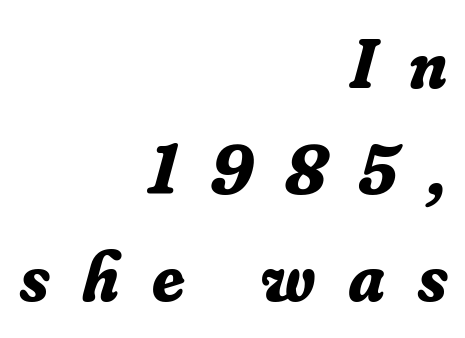
{"serif": "yes", "italic": "yes", "lean": "right", "slant_degrees": 16, "bold": "yes", "weight": "bold", "width": "normal", "stroke_contrast": "low", "x_height": "small", "monospaced": "no", "underline": "no", "align": "right", "line_spacing": "normal", "line_spacing_ratio": 1.5, "letter_spacing": "wide", "letter_spacing_em": 0.46, "glyph_px": 71}
